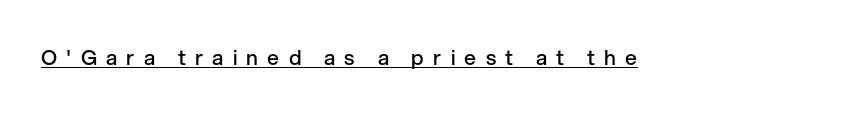
{"italic": "no", "bold": "semi", "underline": "yes", "letter_spacing": "wide", "letter_spacing_em": 0.44, "glyph_px": 21}
